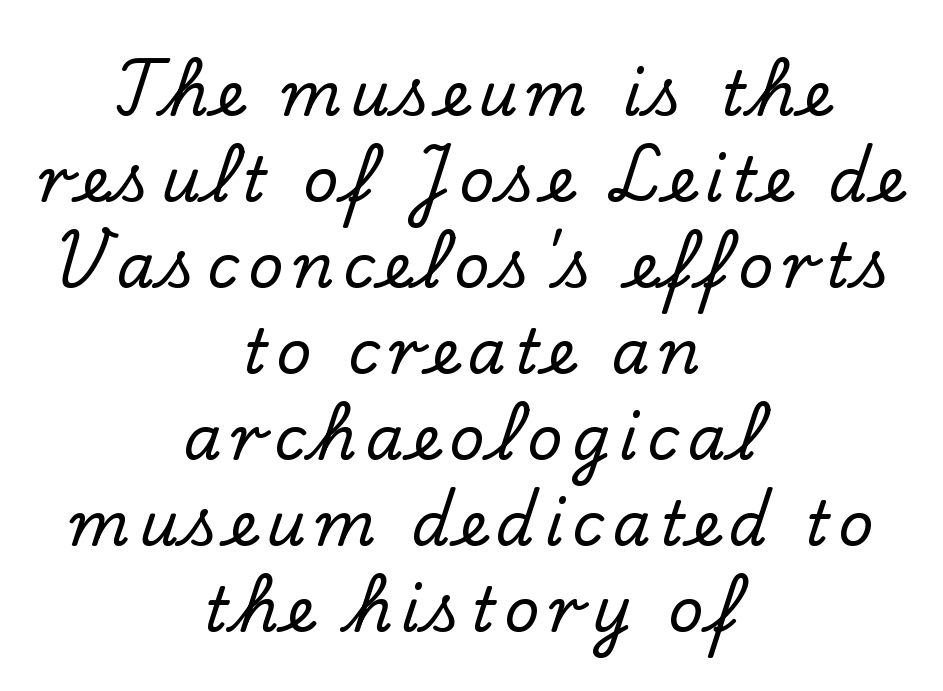
The image shows 61 px serif type; set centered, normal line spacing (1.41x), not underlined; low stroke contrast and a small x-height.
